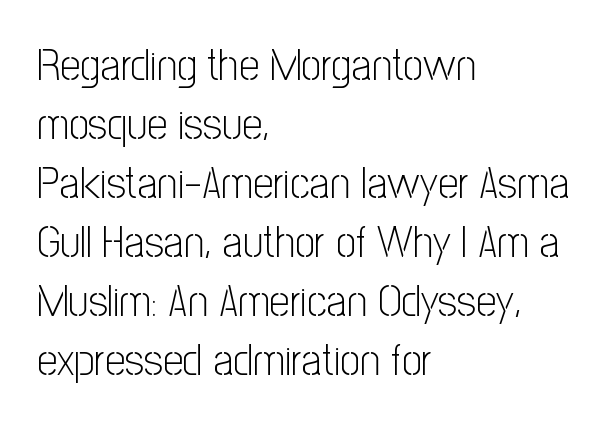
{"serif": "no", "italic": "no", "bold": "no", "weight": "light", "width": "condensed", "stroke_contrast": "low", "x_height": "medium", "monospaced": "no", "underline": "no", "align": "left", "line_spacing": "normal", "line_spacing_ratio": 1.31, "letter_spacing": "normal", "letter_spacing_em": 0.0, "glyph_px": 45}
